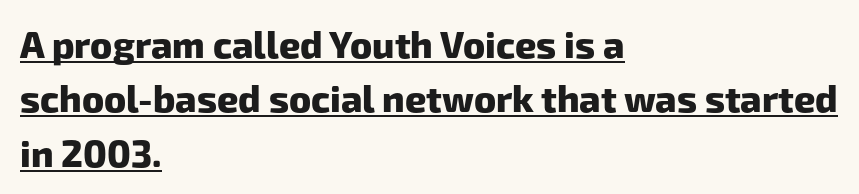
{"serif": "no", "bold": "yes", "weight": "heavy", "width": "normal", "stroke_contrast": "low", "x_height": "medium", "monospaced": "no", "underline": "yes", "align": "left", "line_spacing": "normal", "line_spacing_ratio": 1.47, "letter_spacing": "normal", "letter_spacing_em": 0.0, "glyph_px": 37}
